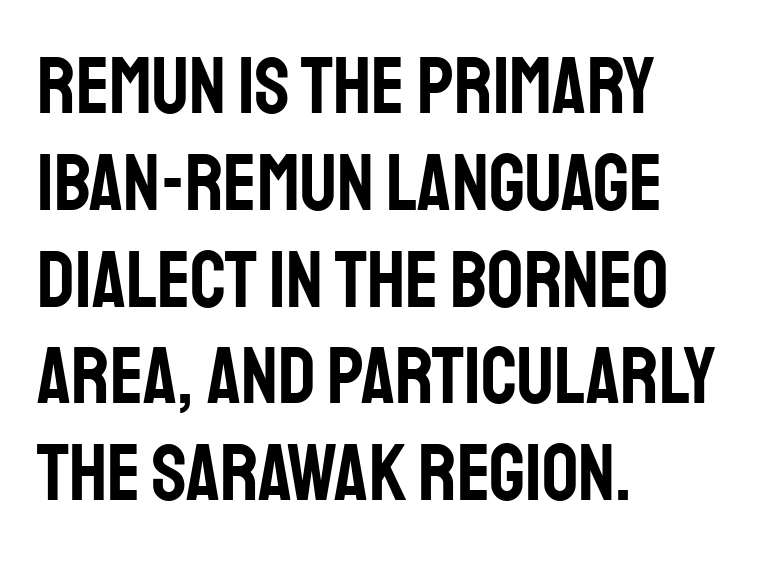
The paragraph shown leans on its left margin. The letterforms sit shoulder to shoulder at normal distance. Posture: vertical. Classification — sans serif. Looks like regular typesetting: each glyph gets only the width it needs. The specimen omits any rule beneath the text block's lines.
